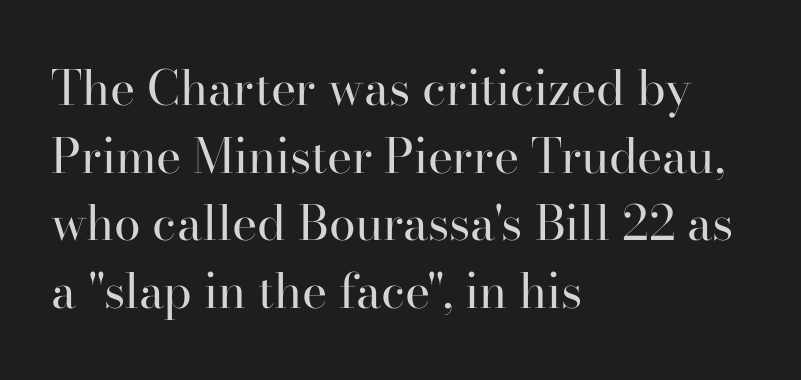
The image shows 48 px regular-weight serif type, upright; set left-aligned, normal line spacing (1.41x), normal letter spacing, not underlined; high stroke contrast and a small x-height.
